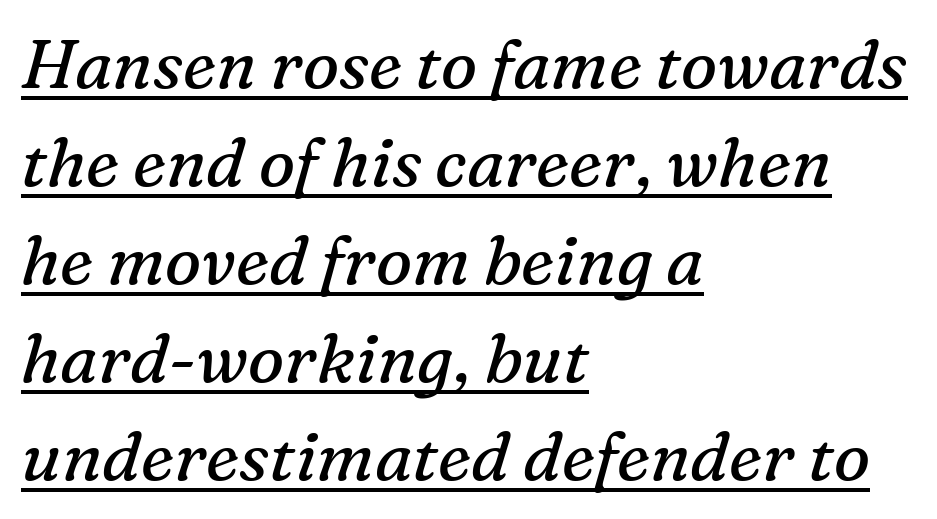
Q: Is the text bold? A: No.
Q: Is the text italic (slanted)? A: Yes, it leans right by about 16 degrees.
Q: Is the typeface a serif or a sans-serif typeface? A: Serif.
Q: Is the text underlined? A: Yes.
Q: How is the paragraph aligned? A: Left-aligned.
Q: Is the spacing between letters normal or unusually wide? A: Normal.
Q: Is the spacing between lines tight, normal or loose? A: Normal.
Q: Width (condensed, normal, or wide)? A: Normal.
Q: Stroke contrast? A: Medium.
Q: x-height? A: Medium.
Q: Monospaced? A: No.
